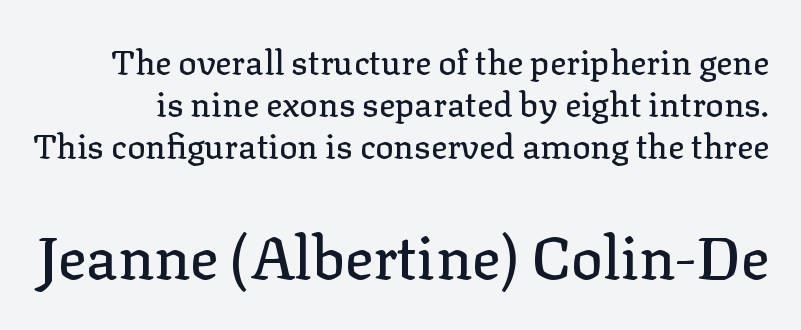
The image shows 59 px serif type, upright; set line spacing 1.23x, normal letter spacing, not underlined; the second (bottom) block is 1.74x larger; low stroke contrast and a medium x-height.
